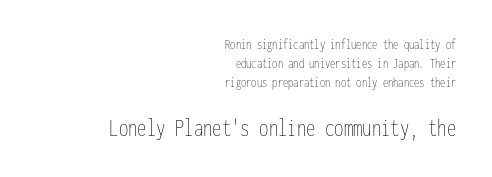
Q: Is the text bold? A: No.
Q: Is the text italic (slanted)? A: No, it is upright.
Q: Is the text underlined? A: No.
Q: How is the paragraph aligned? A: Right-aligned.
Q: Is the spacing between letters normal or unusually wide? A: Normal.
Q: Is the spacing between lines tight, normal or loose? A: Normal.
Q: Which block of text is set in a larger size, the first (top) or the second (bottom)? A: The second (bottom) one.
